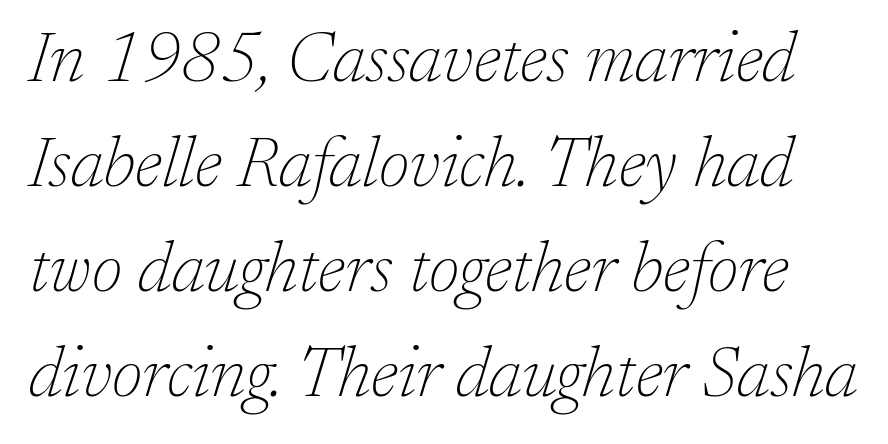
The image shows 70 px thin serif type, italic (leaning right); set normal line spacing (1.5x), normal letter spacing, not underlined; low stroke contrast and a medium x-height.
